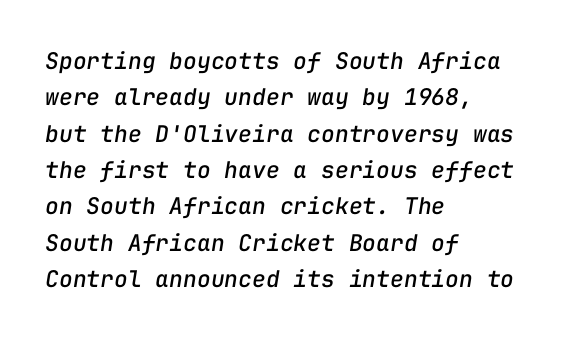
Here the glyphs are tracked normally, forming tight word shapes. The leading is moderate, giving the passage an even texture. In terms of posture, this sample is oblique. Nobody drew a line under any word here. Horizontal alignment here is leftward, the default for most running prose.
